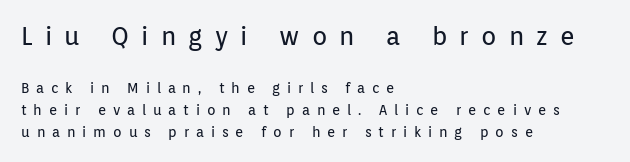
The lines are quadded left. Observe the wide spacing: letters keep a clear distance from each other. A clean baseline with only descenders dipping below it. In this sample the first text group is rendered at the bigger scale. Honestly, the row spacing looks completely unremarkable. The typography opts for an upright posture over an oblique one.
